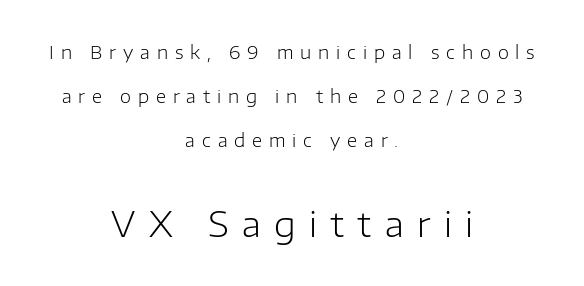
Q: Is the text bold? A: No.
Q: Is the text italic (slanted)? A: No, it is upright.
Q: Is the typeface a serif or a sans-serif typeface? A: Sans-serif.
Q: Is the text underlined? A: No.
Q: How is the paragraph aligned? A: Centered.
Q: Is the spacing between letters normal or unusually wide? A: Unusually wide.
Q: Is the spacing between lines tight, normal or loose? A: Loose.
Q: Which block of text is set in a larger size, the first (top) or the second (bottom)? A: The second (bottom) one.
Q: Width (condensed, normal, or wide)? A: Normal.
Q: Stroke contrast? A: Low.
Q: x-height? A: Medium.
Q: Monospaced? A: No.
